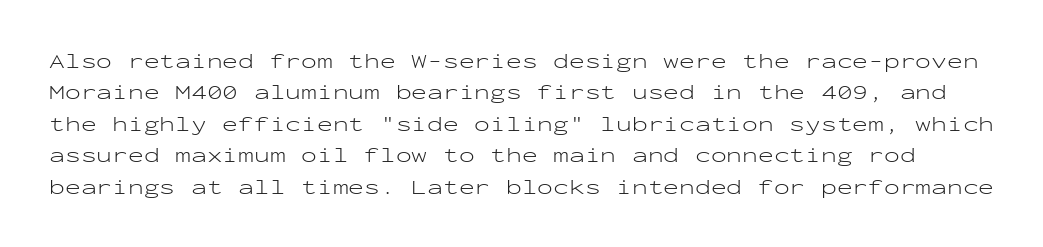
The image shows 21 px text type, upright; set normal line spacing (1.5x), normal letter spacing, not underlined.
